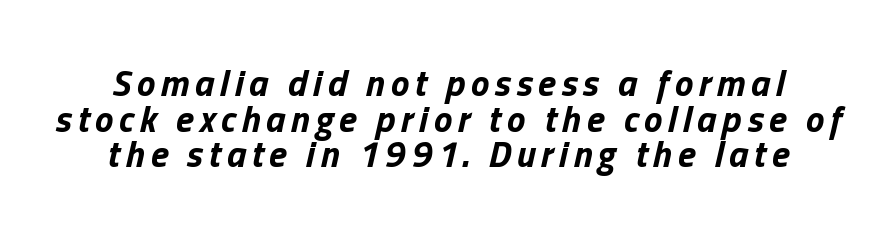
The image shows 37 px bold type, italic (leaning right); set tight line spacing (0.96x), not underlined; low stroke contrast and a medium x-height.
